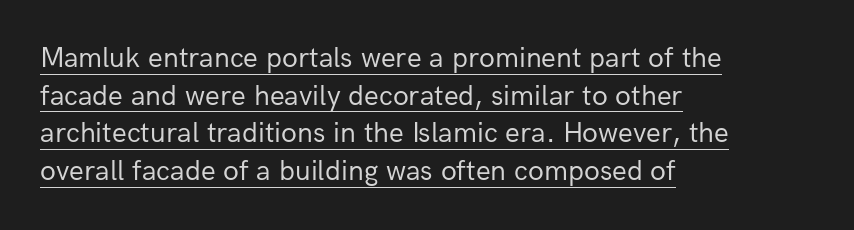
Unbolded letterforms with no extra heft. Proportional: the letters do not fall into vertical columns. The glyphs are accompanied by a horizontal stroke just below them. In CSS terms this would be text-align: left. The block of text has a typical density, with ordinary space between rows. The letterforms sit shoulder to shoulder at normal distance.
